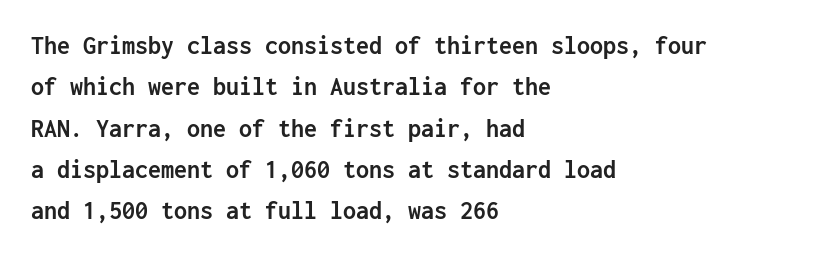
The image shows 26 px bold type, upright; set left-aligned, normal line spacing (1.59x), normal letter spacing, not underlined.
